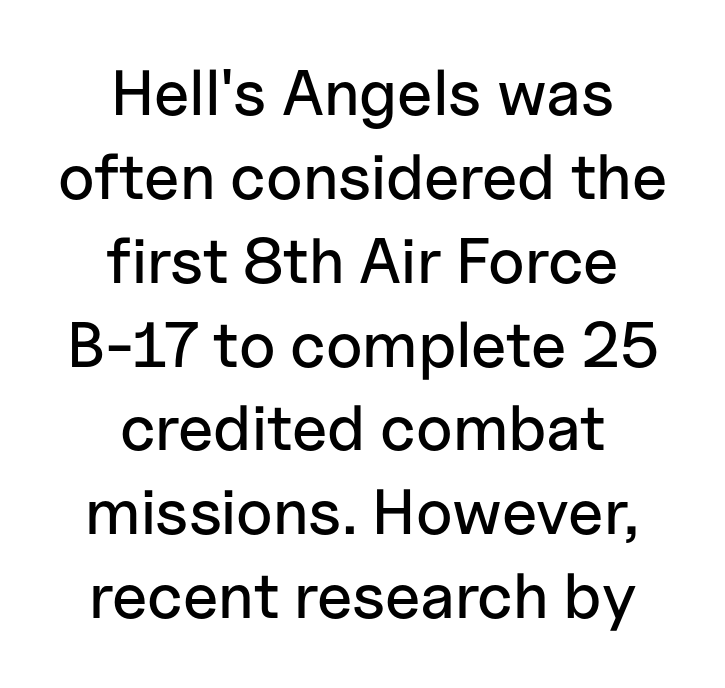
Q: Is the text italic (slanted)? A: No, it is upright.
Q: Is the typeface a serif or a sans-serif typeface? A: Sans-serif.
Q: Is the text underlined? A: No.
Q: How is the paragraph aligned? A: Centered.
Q: Is the spacing between letters normal or unusually wide? A: Normal.
Q: Is the spacing between lines tight, normal or loose? A: Normal.
Q: Width (condensed, normal, or wide)? A: Normal.
Q: Stroke contrast? A: Low.
Q: x-height? A: Medium.
Q: Monospaced? A: No.
